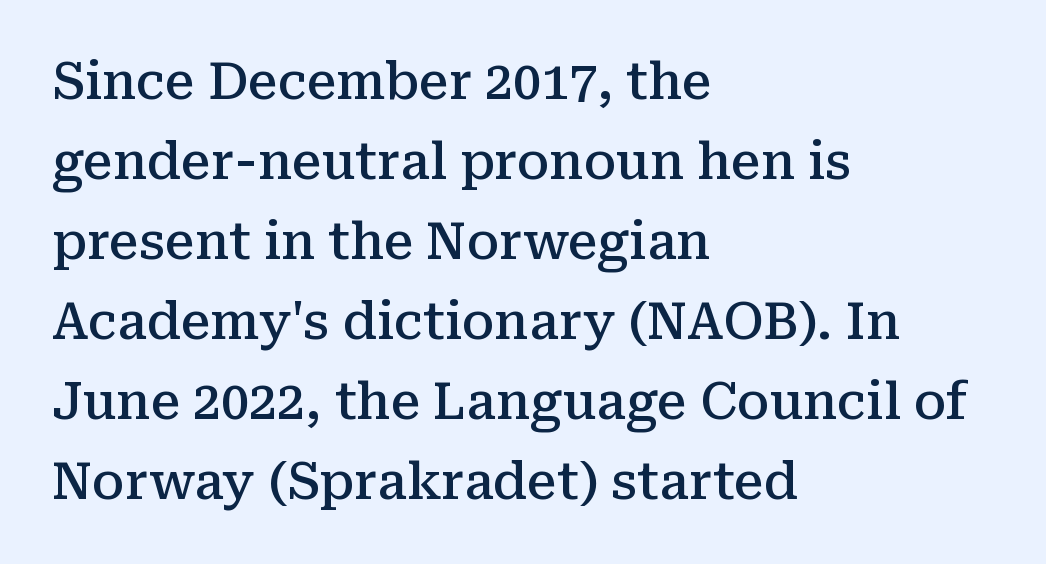
Note the varied advance widths — an 'i' is clearly narrower than an 'm'. Unlike italic type, these characters show no tilt at all. Bare-footed words on every line. Yep, those are serifs on the letters. The glyphs have the mass of a demibold cut, below bold. These lines keep a tight, regular rhythm from letter to letter.
